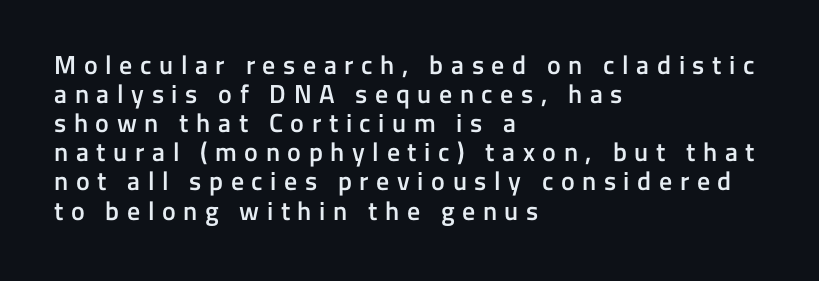
{"italic": "no", "bold": "semi", "underline": "no", "align": "left", "line_spacing": "tight", "line_spacing_ratio": 1.12, "letter_spacing": "wide", "letter_spacing_em": 0.29, "glyph_px": 26}
